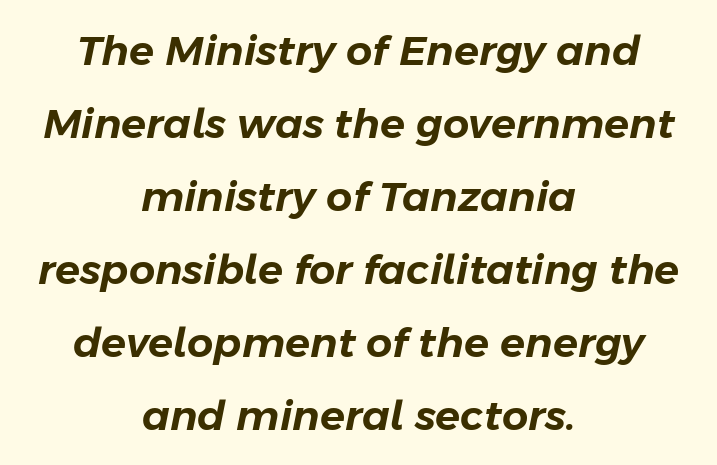
Q: Is the text italic (slanted)? A: Yes, it leans right by about 11 degrees.
Q: Is the text underlined? A: No.
Q: How is the paragraph aligned? A: Centered.
Q: Is the spacing between letters normal or unusually wide? A: Normal.
Q: Width (condensed, normal, or wide)? A: Normal.
Q: Stroke contrast? A: Low.
Q: x-height? A: Medium.
Q: Monospaced? A: No.
